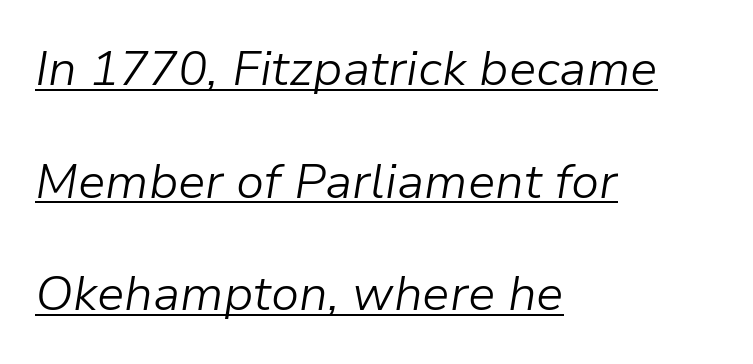
{"italic": "yes", "lean": "right", "slant_degrees": 9, "bold": "no", "weight": "light", "width": "normal", "stroke_contrast": "low", "x_height": "medium", "monospaced": "no", "underline": "yes", "align": "left", "line_spacing": "loose", "line_spacing_ratio": 2.3, "letter_spacing": "normal", "letter_spacing_em": 0.0, "glyph_px": 49}
